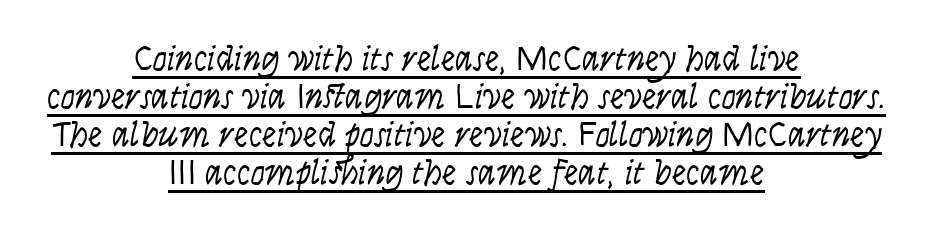
The image shows 36 px light, condensed type, italic (leaning right); set centered, tight line spacing (1.06x), normal letter spacing, underlined; low stroke contrast and a large x-height.
